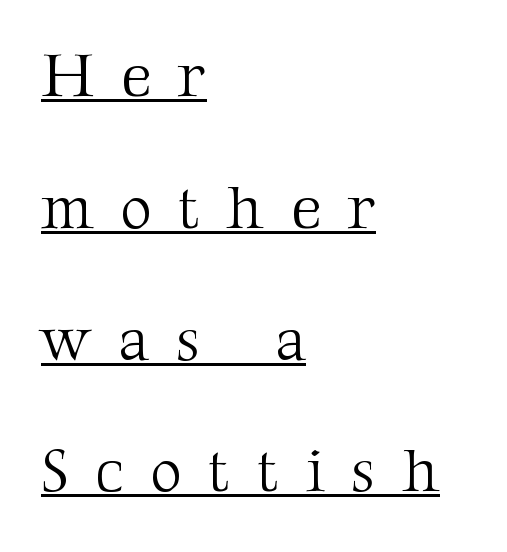
Q: Is the text bold? A: No.
Q: Is the text italic (slanted)? A: No, it is upright.
Q: Is the typeface a serif or a sans-serif typeface? A: Serif.
Q: Is the text underlined? A: Yes.
Q: How is the paragraph aligned? A: Left-aligned.
Q: Is the spacing between letters normal or unusually wide? A: Unusually wide.
Q: Is the spacing between lines tight, normal or loose? A: Loose.
Q: Width (condensed, normal, or wide)? A: Normal.
Q: Stroke contrast? A: Medium.
Q: x-height? A: Medium.
Q: Monospaced? A: No.
